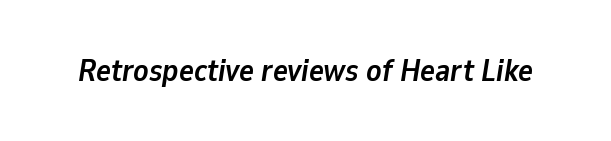
Q: Is the text bold? A: Yes.
Q: Is the text italic (slanted)? A: Yes, it leans right by about 9 degrees.
Q: Is the text underlined? A: No.
Q: Is the spacing between letters normal or unusually wide? A: Normal.
Q: Width (condensed, normal, or wide)? A: Normal.
Q: Stroke contrast? A: Low.
Q: x-height? A: Medium.
Q: Monospaced? A: No.
